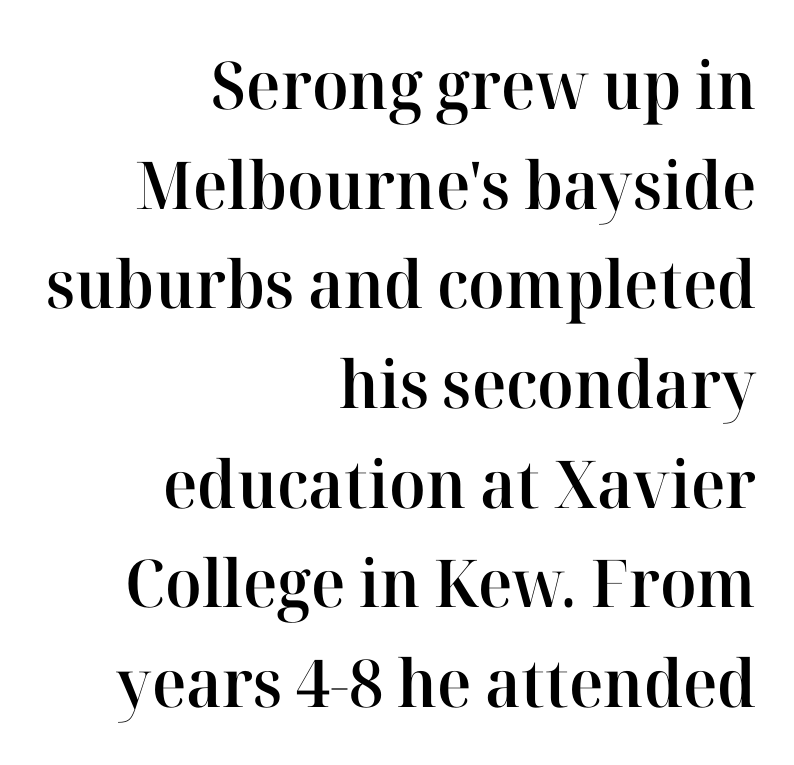
{"serif": "yes", "italic": "no", "bold": "semi", "weight": "semibold", "width": "normal", "stroke_contrast": "high", "x_height": "medium", "monospaced": "no", "underline": "no", "align": "right", "line_spacing": "normal", "line_spacing_ratio": 1.51, "letter_spacing": "normal", "letter_spacing_em": 0.0, "glyph_px": 66}
